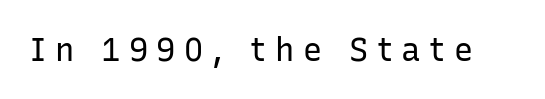
Type style note: lacks serifs. Is the stroke heavy? The answer is a plain regular-or-lighter. Glance below the letters and you will spot only blank space. Proportional: the letters do not fall into vertical columns.
